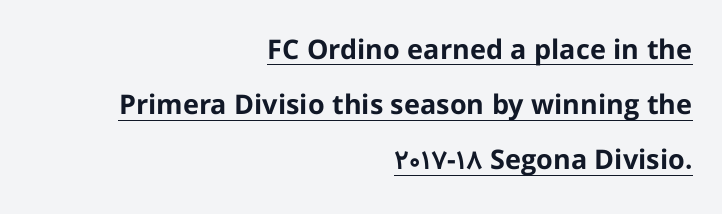
Q: Is the text bold? A: Yes.
Q: Is the text italic (slanted)? A: No, it is upright.
Q: Is the text underlined? A: Yes.
Q: How is the paragraph aligned? A: Right-aligned.
Q: Is the spacing between letters normal or unusually wide? A: Normal.
Q: Is the spacing between lines tight, normal or loose? A: Loose.
